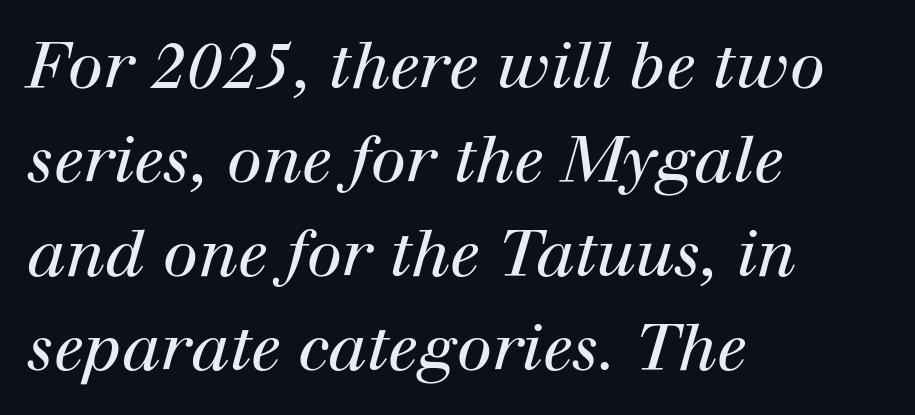
These lines are set flush left with a ragged right edge. Weight: in the light-to-regular range. Style check: oblique. There is no visible air inserted between adjacent glyphs.
